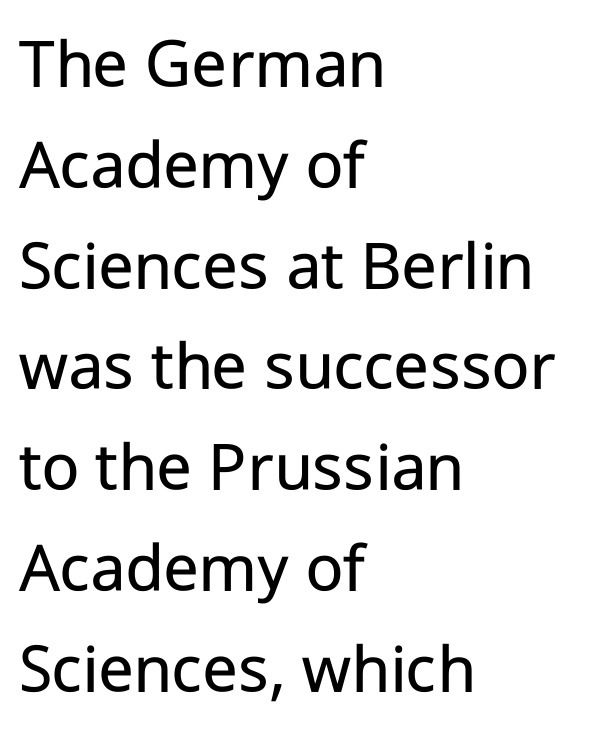
{"serif": "no", "italic": "no", "bold": "no", "weight": "regular", "width": "normal", "stroke_contrast": "low", "x_height": "medium", "monospaced": "no", "underline": "no", "align": "left", "line_spacing": "normal", "line_spacing_ratio": 1.4, "letter_spacing": "normal", "letter_spacing_em": 0.0, "glyph_px": 72}
